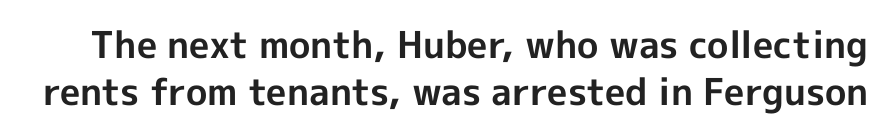
{"serif": "no", "italic": "no", "bold": "yes", "weight": "bold", "width": "normal", "x_height": "medium", "monospaced": "no", "underline": "no", "line_spacing": "normal", "line_spacing_ratio": 1.27, "letter_spacing": "normal", "letter_spacing_em": 0.0, "glyph_px": 37}
